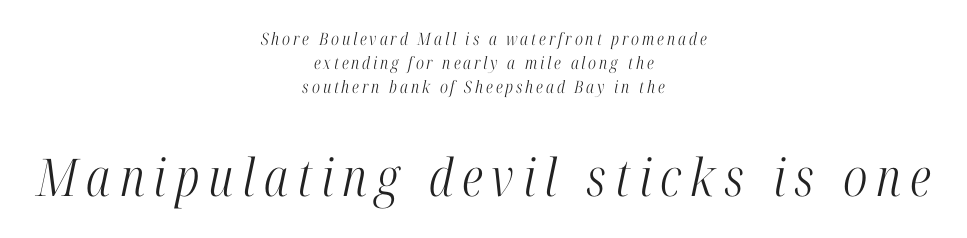
Q: Is the text bold? A: No.
Q: Is the text italic (slanted)? A: Yes, it leans right by about 12 degrees.
Q: Is the typeface a serif or a sans-serif typeface? A: Serif.
Q: Is the text underlined? A: No.
Q: How is the paragraph aligned? A: Centered.
Q: Is the spacing between lines tight, normal or loose? A: Normal.
Q: Which block of text is set in a larger size, the first (top) or the second (bottom)? A: The second (bottom) one.
Q: Width (condensed, normal, or wide)? A: Condensed.
Q: Stroke contrast? A: High.
Q: x-height? A: Medium.
Q: Monospaced? A: No.
